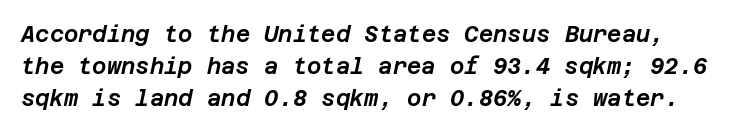
{"italic": "yes", "lean": "right", "slant_degrees": 12, "underline": "no", "line_spacing": "normal", "line_spacing_ratio": 1.45, "letter_spacing": "normal", "letter_spacing_em": 0.0, "glyph_px": 22}
